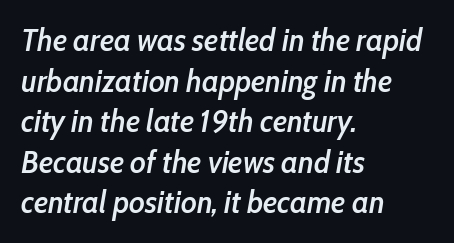
The image shows 31 px semibold, condensed type, italic (leaning right); set left-aligned, normal line spacing (1.31x), normal letter spacing, not underlined; low stroke contrast and a medium x-height.
